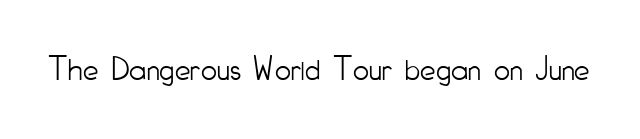
{"serif": "no", "italic": "no", "bold": "no", "weight": "light", "width": "condensed", "stroke_contrast": "low", "x_height": "small", "monospaced": "no", "underline": "no", "letter_spacing": "normal", "letter_spacing_em": 0.0, "glyph_px": 35}
